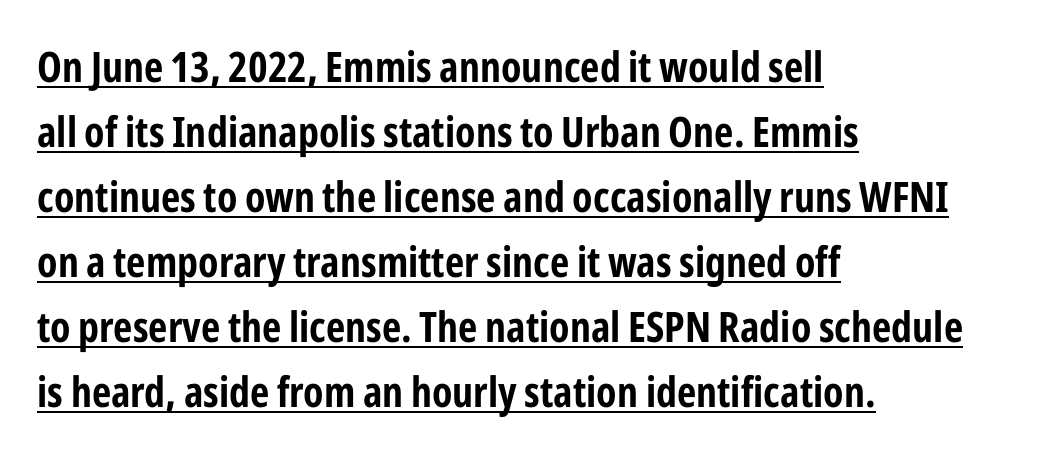
Q: Is the text bold? A: Yes.
Q: Is the text italic (slanted)? A: No, it is upright.
Q: Is the typeface a serif or a sans-serif typeface? A: Sans-serif.
Q: Is the text underlined? A: Yes.
Q: How is the paragraph aligned? A: Left-aligned.
Q: Is the spacing between letters normal or unusually wide? A: Normal.
Q: Is the spacing between lines tight, normal or loose? A: Normal.
Q: Width (condensed, normal, or wide)? A: Condensed.
Q: Stroke contrast? A: Low.
Q: x-height? A: Medium.
Q: Monospaced? A: No.
